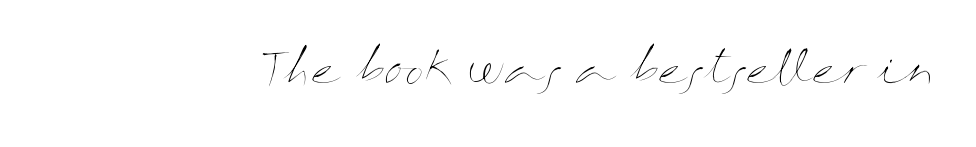
{"bold": "no", "weight": "thin", "width": "wide", "stroke_contrast": "medium", "x_height": "medium", "monospaced": "no", "underline": "no", "letter_spacing": "normal", "letter_spacing_em": 0.0, "glyph_px": 43}
